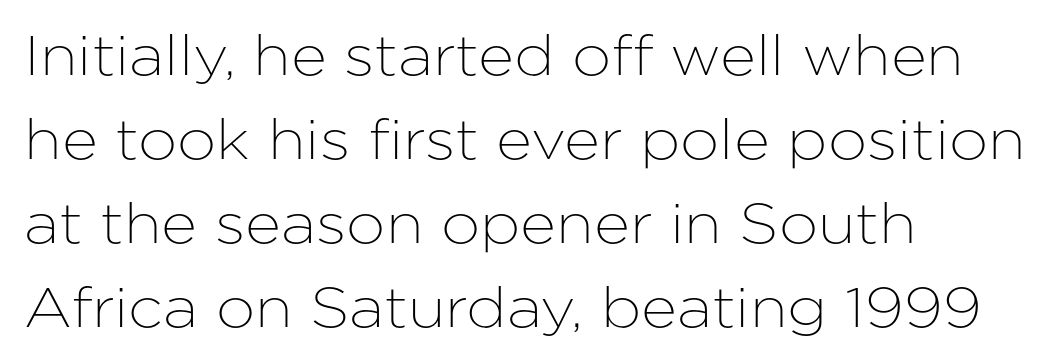
Q: Is the text italic (slanted)? A: No, it is upright.
Q: Is the typeface a serif or a sans-serif typeface? A: Sans-serif.
Q: Is the text underlined? A: No.
Q: How is the paragraph aligned? A: Left-aligned.
Q: Is the spacing between letters normal or unusually wide? A: Normal.
Q: Is the spacing between lines tight, normal or loose? A: Normal.
Q: Width (condensed, normal, or wide)? A: Normal.
Q: Stroke contrast? A: Low.
Q: x-height? A: Medium.
Q: Monospaced? A: No.
